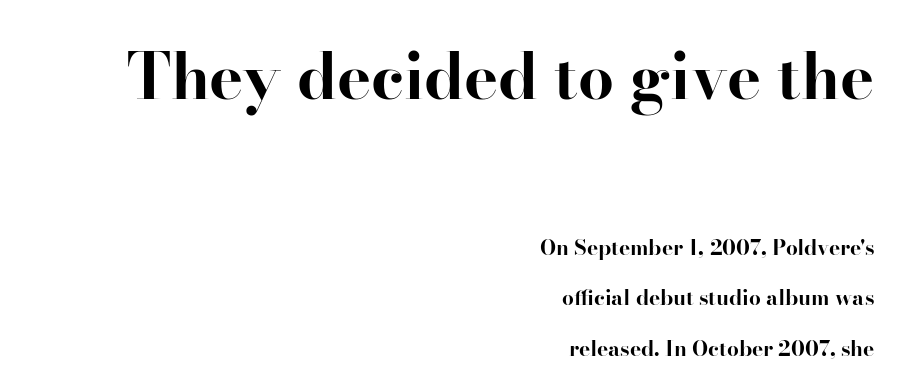
In terms of weight, the rendering is a true, heavy bold. The text was rendered using a seriffed face with decorative stroke endings. Type size steps down from the first block to the second. The face used here is proportionally spaced, like ordinary book or web type. The block of text is sparse from top to bottom, with ample space between rows.
